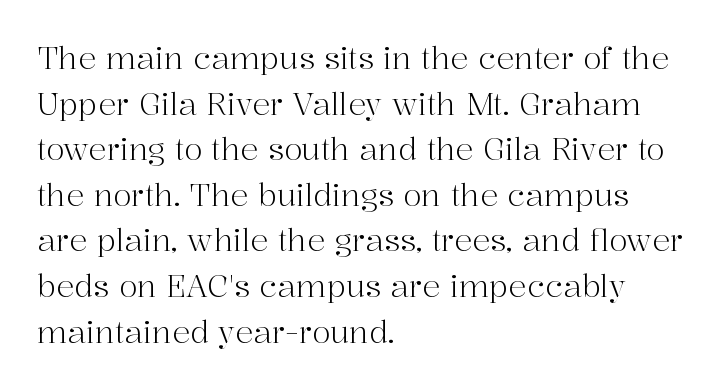
{"serif": "yes", "italic": "no", "bold": "no", "weight": "light", "width": "normal", "stroke_contrast": "high", "x_height": "medium", "monospaced": "no", "underline": "no", "align": "left", "line_spacing": "normal", "line_spacing_ratio": 1.52, "letter_spacing": "normal", "letter_spacing_em": 0.0, "glyph_px": 30}
